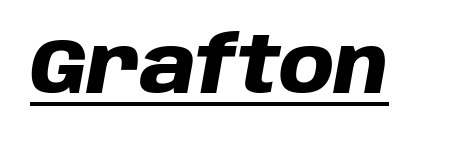
The image shows 79 px heavy type, italic (leaning right); set normal letter spacing, underlined; low stroke contrast and a large x-height.
